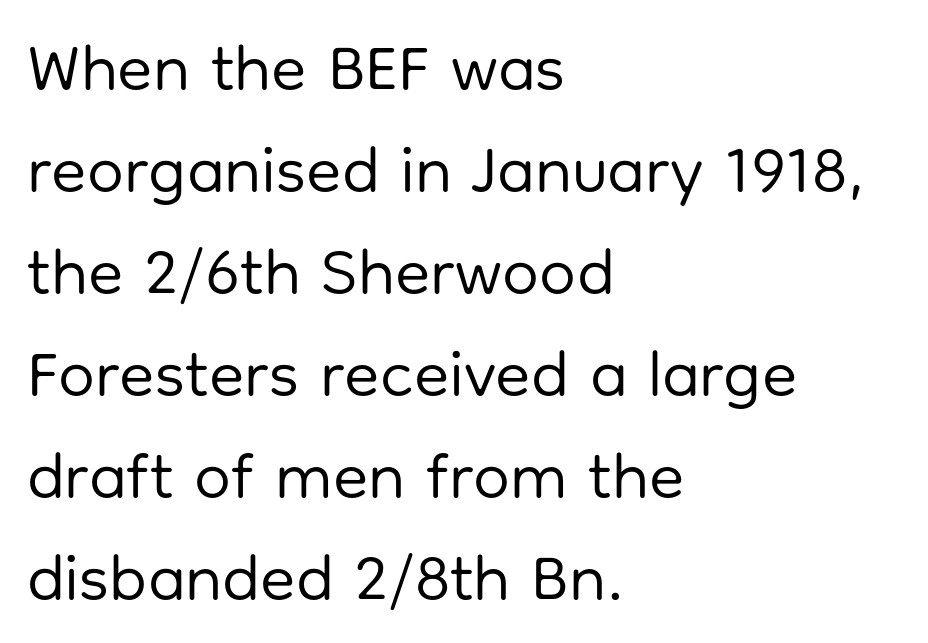
{"serif": "no", "italic": "no", "bold": "no", "weight": "regular", "width": "normal", "stroke_contrast": "low", "x_height": "medium", "monospaced": "no", "underline": "no", "align": "left", "line_spacing": "normal", "line_spacing_ratio": 1.57, "letter_spacing": "normal", "letter_spacing_em": 0.0, "glyph_px": 65}
